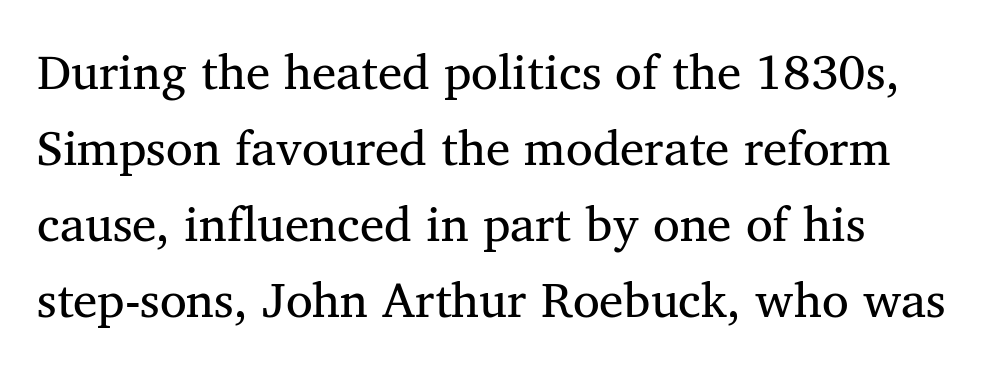
Q: Is the text bold? A: No.
Q: Is the typeface a serif or a sans-serif typeface? A: Serif.
Q: Is the text underlined? A: No.
Q: How is the paragraph aligned? A: Left-aligned.
Q: Is the spacing between letters normal or unusually wide? A: Normal.
Q: Is the spacing between lines tight, normal or loose? A: Normal.
Q: Width (condensed, normal, or wide)? A: Normal.
Q: Stroke contrast? A: Medium.
Q: x-height? A: Medium.
Q: Monospaced? A: No.
